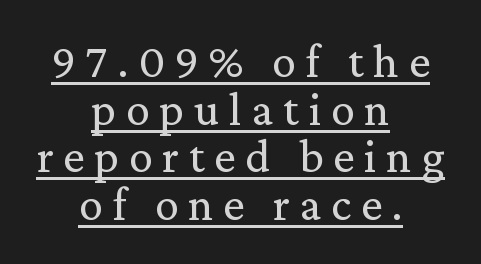
Q: Is the text bold? A: No.
Q: Is the text italic (slanted)? A: No, it is upright.
Q: Is the typeface a serif or a sans-serif typeface? A: Serif.
Q: Is the text underlined? A: Yes.
Q: How is the paragraph aligned? A: Centered.
Q: Is the spacing between letters normal or unusually wide? A: Unusually wide.
Q: Is the spacing between lines tight, normal or loose? A: Tight.
Q: Width (condensed, normal, or wide)? A: Normal.
Q: Stroke contrast? A: Medium.
Q: x-height? A: Medium.
Q: Monospaced? A: No.
